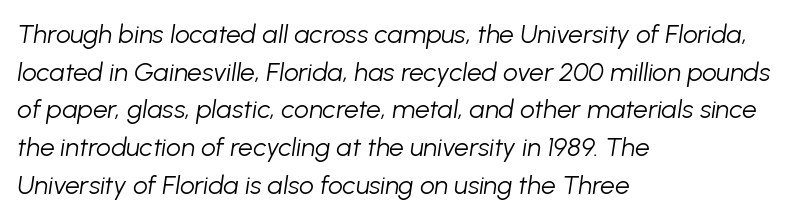
Glance below the letters and you will spot only blank space. The letters look calm and open, with moderate or lighter stems. The font's italic variant was chosen for this text. The lines in this sample share a left origin and differ only in where they stop. Regarding leading, the lines here are spaced in the standard way.
